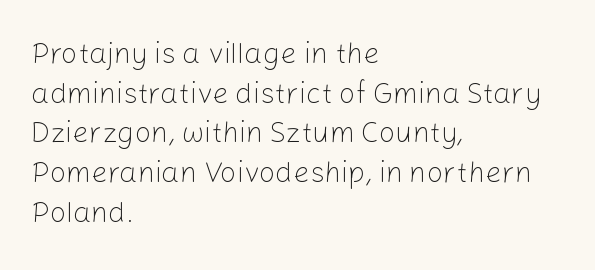
Notice how the stems are strictly vertical — no italics here. The strokes are not fattened; the text isn't bold. The letterforms sit shoulder to shoulder at normal distance. The strip under each line holds only bare page.
